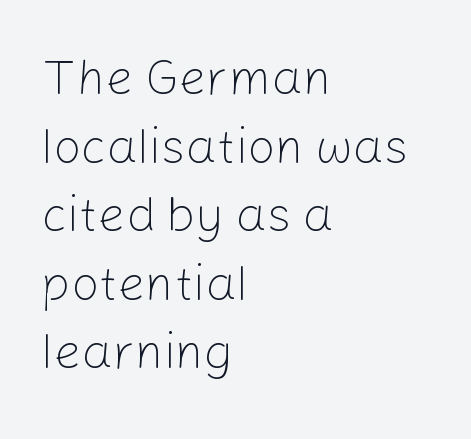
The image shows 49 px light sans-serif type, upright; set left-aligned, normal line spacing (1.4x), normal letter spacing, not underlined; low stroke contrast and a medium x-height.
